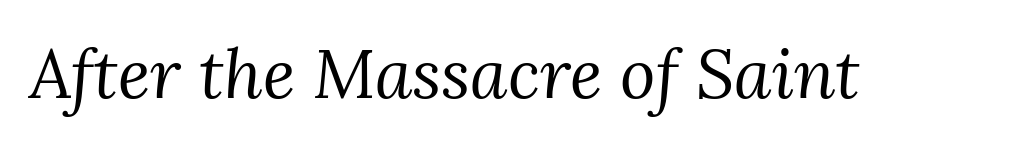
Think standard paragraph weight, or any step lighter than that. Quick note: italic. The string is rendered with underlining switched off. Honestly, the letter spacing is just normal — you wouldn't notice it. Observe the serifs anchoring each vertical stroke in this sample. Each letter keeps its own natural width here, so spacing adapts to shape.
